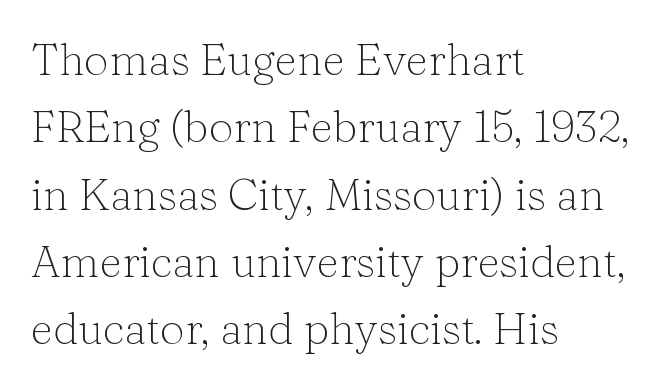
The image shows 44 px light serif type, upright; set left-aligned, normal line spacing (1.53x), normal letter spacing, not underlined; low stroke contrast and a medium x-height.
